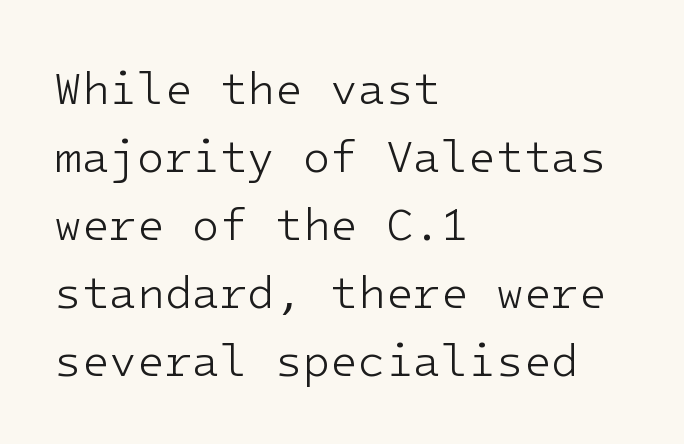
Q: Is the text bold? A: No.
Q: Is the text italic (slanted)? A: No, it is upright.
Q: Is the typeface a serif or a sans-serif typeface? A: Sans-serif.
Q: Is the text underlined? A: No.
Q: How is the paragraph aligned? A: Left-aligned.
Q: Is the spacing between letters normal or unusually wide? A: Normal.
Q: Is the spacing between lines tight, normal or loose? A: Normal.
Q: Width (condensed, normal, or wide)? A: Normal.
Q: Stroke contrast? A: Low.
Q: x-height? A: Medium.
Q: Monospaced? A: Yes.
